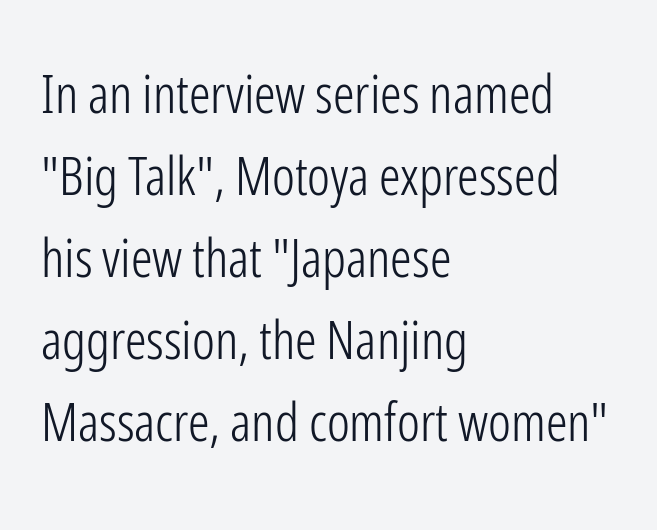
These lines are composed in type without serifs. Evenly set lines give the paragraph a standard silhouette. Anything drawn beneath the words? Only blank space. Rendered with straight, roman letterforms. Is this a heavy cut? Hardly; it is regular or lighter. Nothing unusual about the tracking: characters are spaced as the font intends.
